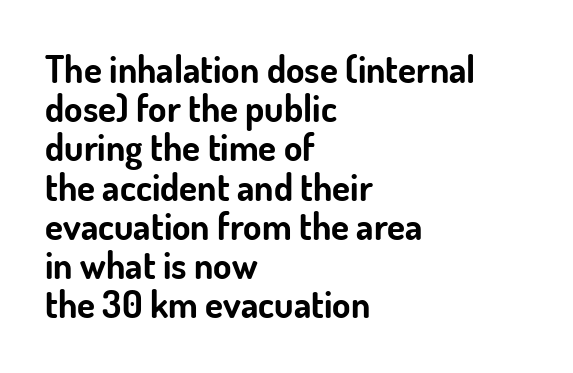
Q: Is the text bold? A: Yes.
Q: Is the text italic (slanted)? A: No, it is upright.
Q: Is the typeface a serif or a sans-serif typeface? A: Sans-serif.
Q: Is the text underlined? A: No.
Q: How is the paragraph aligned? A: Left-aligned.
Q: Is the spacing between letters normal or unusually wide? A: Normal.
Q: Is the spacing between lines tight, normal or loose? A: Tight.
Q: Width (condensed, normal, or wide)? A: Normal.
Q: Stroke contrast? A: Low.
Q: x-height? A: Small.
Q: Monospaced? A: No.
